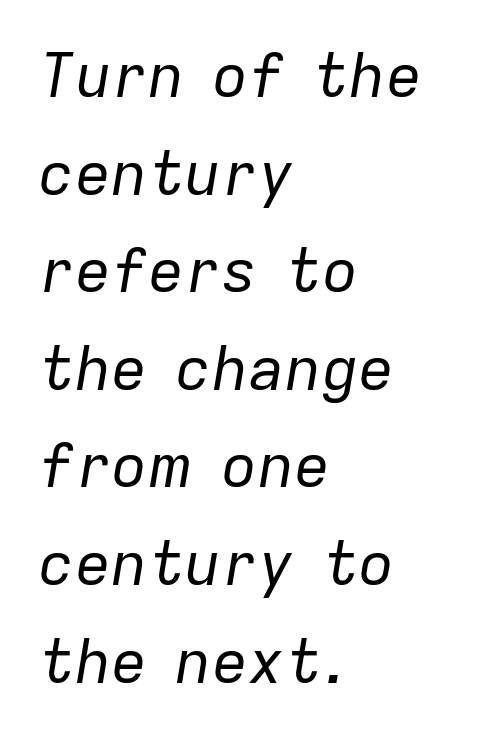
The image shows 61 px regular-weight type, italic (leaning right); set left-aligned, normal line spacing (1.6x), normal letter spacing, not underlined; low stroke contrast and a medium x-height.
